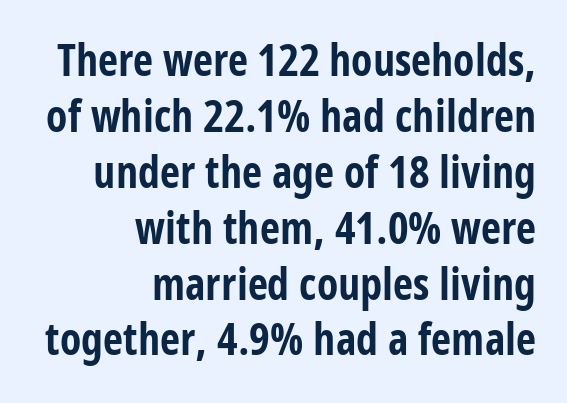
Q: Is the text bold? A: Yes.
Q: Is the text italic (slanted)? A: No, it is upright.
Q: Is the typeface a serif or a sans-serif typeface? A: Sans-serif.
Q: Is the text underlined? A: No.
Q: How is the paragraph aligned? A: Right-aligned.
Q: Is the spacing between letters normal or unusually wide? A: Normal.
Q: Is the spacing between lines tight, normal or loose? A: Normal.
Q: Width (condensed, normal, or wide)? A: Condensed.
Q: Stroke contrast? A: Low.
Q: x-height? A: Large.
Q: Monospaced? A: No.
